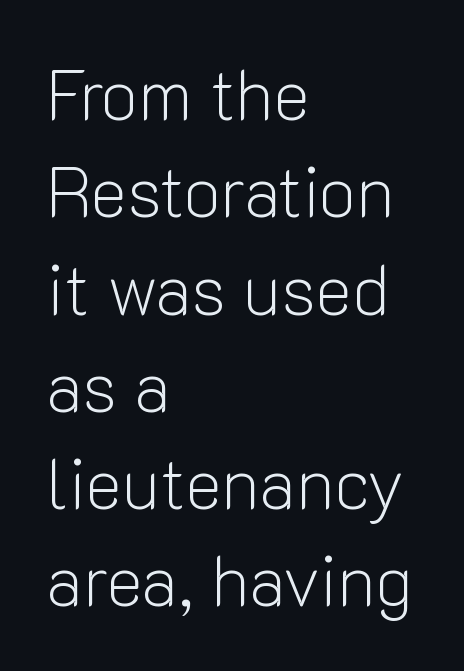
{"serif": "no", "italic": "no", "bold": "no", "weight": "light", "width": "normal", "stroke_contrast": "low", "x_height": "medium", "monospaced": "no", "underline": "no", "align": "left", "line_spacing": "normal", "line_spacing_ratio": 1.39, "letter_spacing": "normal", "letter_spacing_em": 0.0, "glyph_px": 70}
